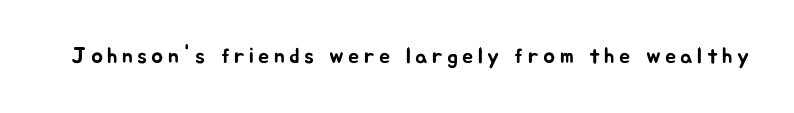
The image shows 22 px text type, upright; set unusually wide letter spacing (+0.2 em), not underlined.
